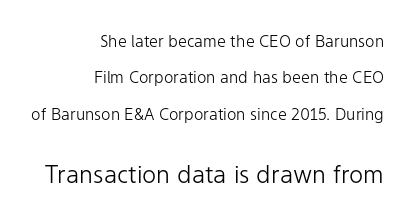
{"italic": "no", "bold": "no", "underline": "no", "align": "right", "line_spacing": "loose", "line_spacing_ratio": 2.27, "letter_spacing": "normal", "letter_spacing_em": 0.0, "larger_block": "second", "size_ratio": 1.5, "glyph_px": 24}
